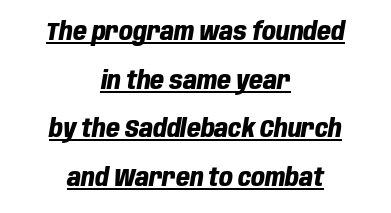
You can see a thin bar hugging the bottom of the glyphs. Reading down the column, the eye jumps a long way to each next line. Honestly, the letter spacing is just normal — you wouldn't notice it. Would a proofreader flag this as italicized? Yes. Weight: bold. Leftover space on each line is divided equally before and after the words.
